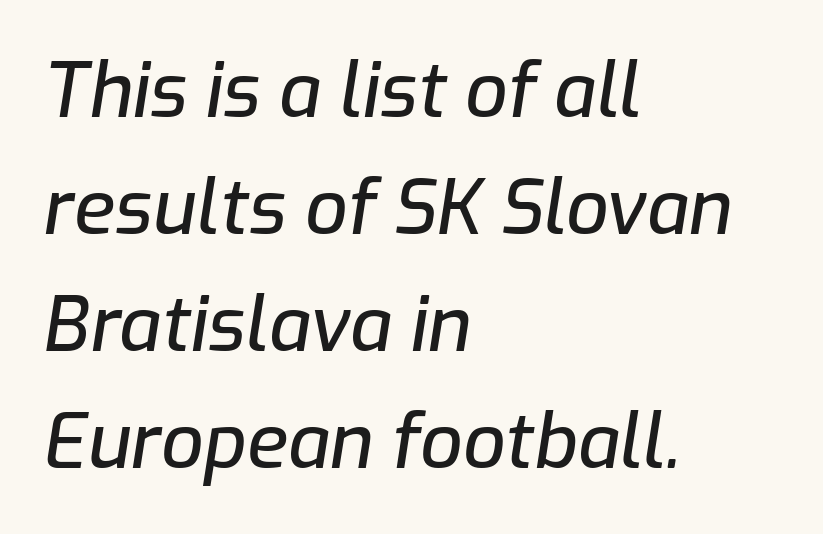
Q: Is the text italic (slanted)? A: Yes, it leans right by about 9 degrees.
Q: Is the text underlined? A: No.
Q: How is the paragraph aligned? A: Left-aligned.
Q: Is the spacing between letters normal or unusually wide? A: Normal.
Q: Is the spacing between lines tight, normal or loose? A: Normal.
Q: Width (condensed, normal, or wide)? A: Normal.
Q: Stroke contrast? A: Low.
Q: x-height? A: Medium.
Q: Monospaced? A: No.
